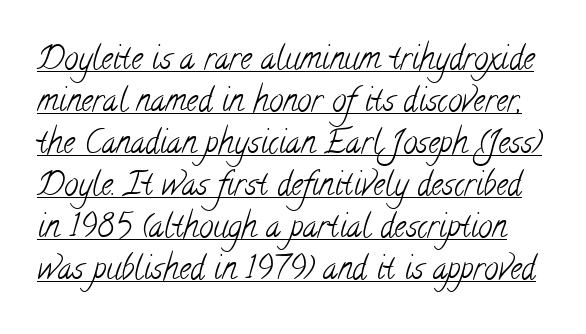
The passage shown is typed in a proportional face where columns would drift. Honestly, the underline is the first thing you notice here. The typeface has the unassuming heft of standard copy or less. Leading matches the norm, producing a regular column.
